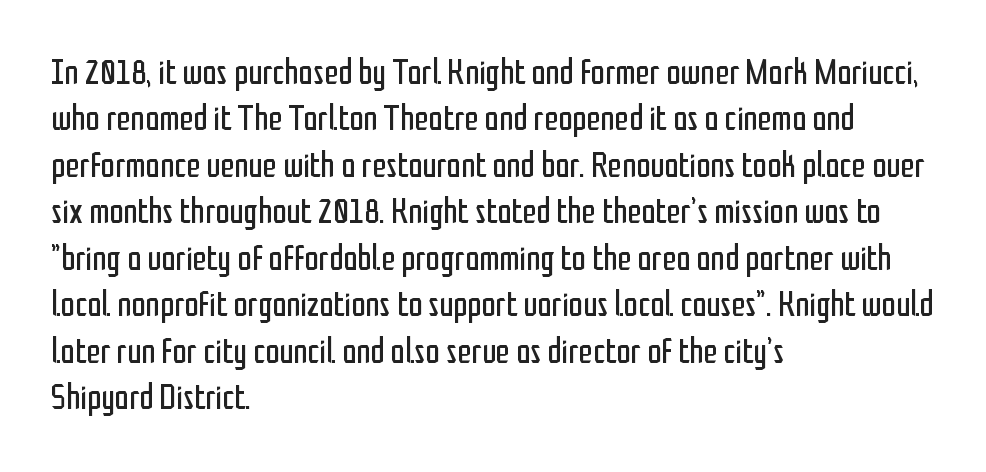
Vertical stems look standard width or narrower in stroke. Unlike a traditional serif, this face leaves its strokes unadorned. Horizontal alignment here is leftward, the default for most running prose. Tall strokes in this sample are plumb rather than angled.
